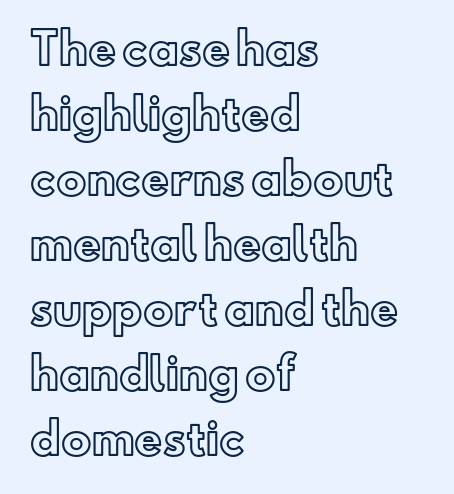
The image shows 43 px text type, upright; set left-aligned, normal line spacing (1.51x), normal letter spacing, not underlined; a small x-height.
